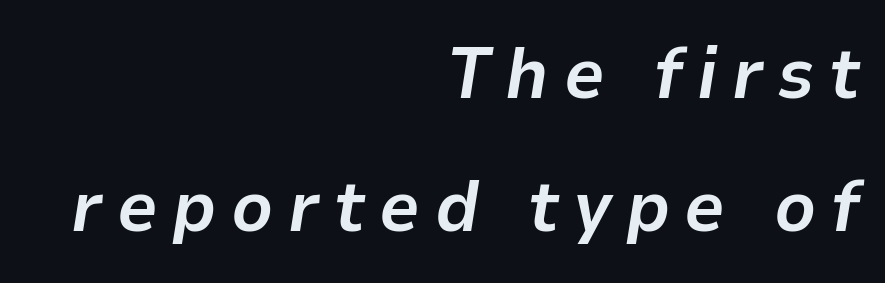
{"italic": "yes", "lean": "right", "slant_degrees": 9, "bold": "yes", "weight": "bold", "width": "normal", "stroke_contrast": "low", "x_height": "medium", "monospaced": "no", "underline": "no", "align": "right", "line_spacing_ratio": 1.85, "letter_spacing": "wide", "letter_spacing_em": 0.2, "glyph_px": 72}
